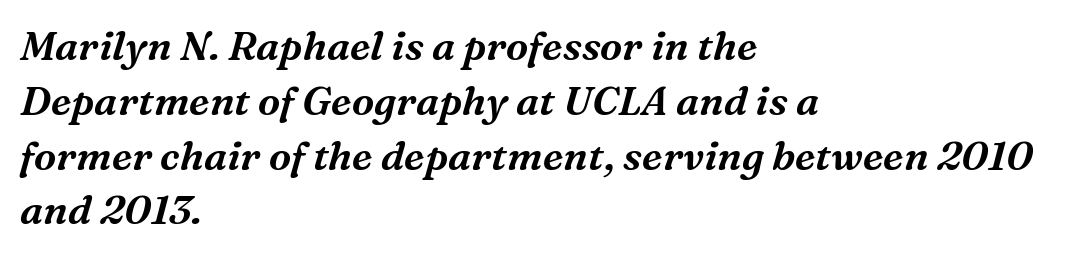
{"serif": "yes", "italic": "yes", "lean": "right", "slant_degrees": 16, "width": "normal", "stroke_contrast": "medium", "x_height": "medium", "monospaced": "no", "underline": "no", "align": "left", "line_spacing": "normal", "line_spacing_ratio": 1.37, "letter_spacing": "normal", "letter_spacing_em": 0.0, "glyph_px": 40}
